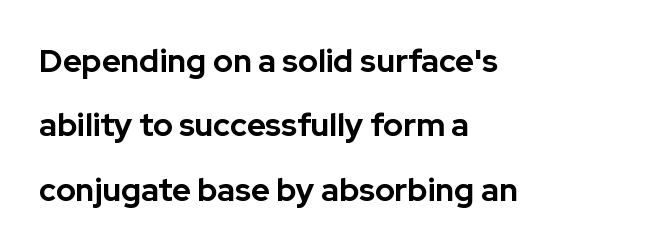
The image shows 32 px bold sans-serif type, upright; set left-aligned, loose line spacing (2.01x), normal letter spacing, not underlined; low stroke contrast and a medium x-height.
